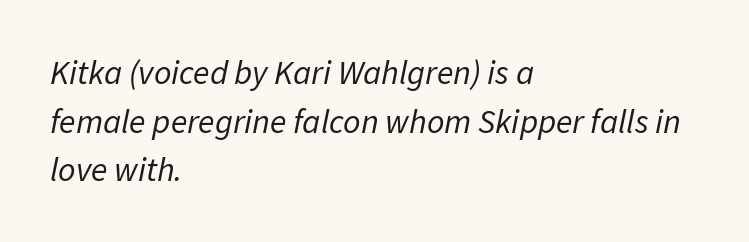
Words float on clear page, feet unadorned. Baseline-to-baseline distance is the conventional proportion of letter height. These lines were composed using italics. No extra tracking has been applied to these lines.
